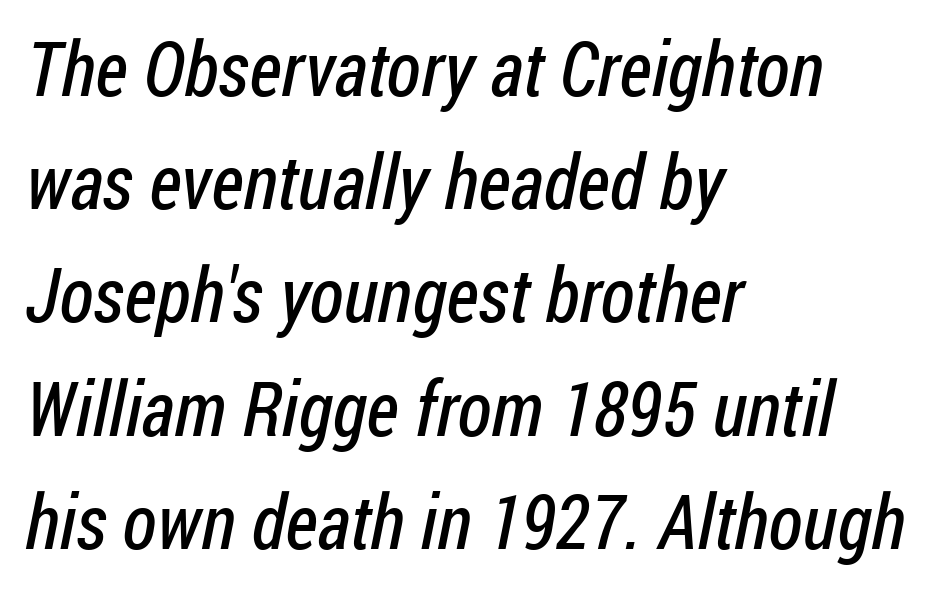
{"serif": "no", "bold": "no", "weight": "regular", "width": "condensed", "stroke_contrast": "low", "x_height": "medium", "monospaced": "no", "underline": "no", "align": "left", "line_spacing": "normal", "line_spacing_ratio": 1.49, "letter_spacing": "normal", "letter_spacing_em": 0.0, "glyph_px": 76}
